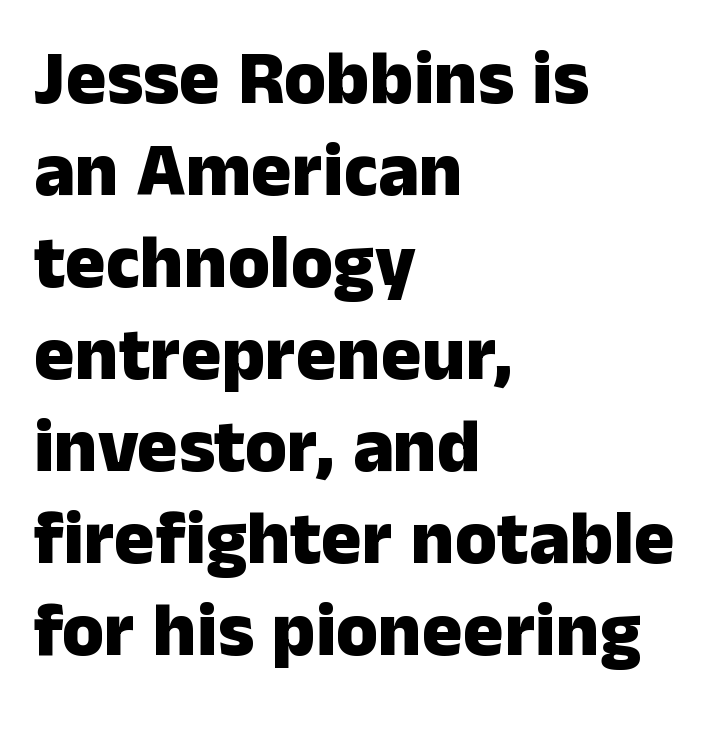
The line texture is even and compact thanks to regular tracking. The lines in this sample share a left origin and differ only in where they stop. Heavy, bold letterforms. Serifs: no, the terminals of the letterforms are clean.
